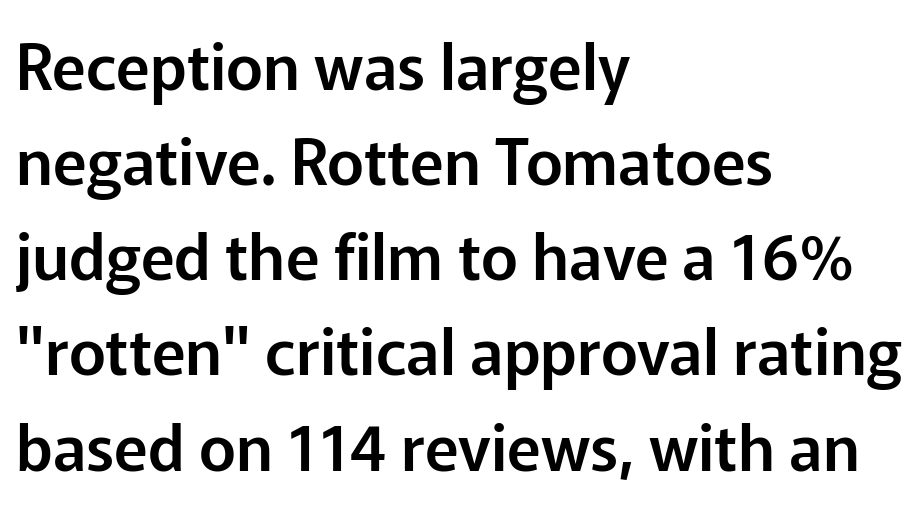
Q: Is the text italic (slanted)? A: No, it is upright.
Q: Is the typeface a serif or a sans-serif typeface? A: Sans-serif.
Q: Is the text underlined? A: No.
Q: How is the paragraph aligned? A: Left-aligned.
Q: Is the spacing between letters normal or unusually wide? A: Normal.
Q: Is the spacing between lines tight, normal or loose? A: Normal.
Q: Width (condensed, normal, or wide)? A: Normal.
Q: Stroke contrast? A: Low.
Q: x-height? A: Medium.
Q: Monospaced? A: No.
